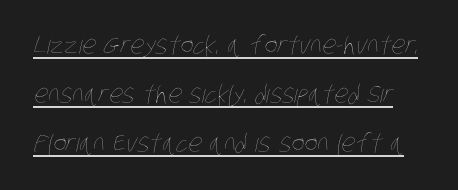
{"bold": "no", "underline": "yes", "line_spacing": "loose", "line_spacing_ratio": 1.97, "letter_spacing": "normal", "letter_spacing_em": 0.0, "glyph_px": 25}
